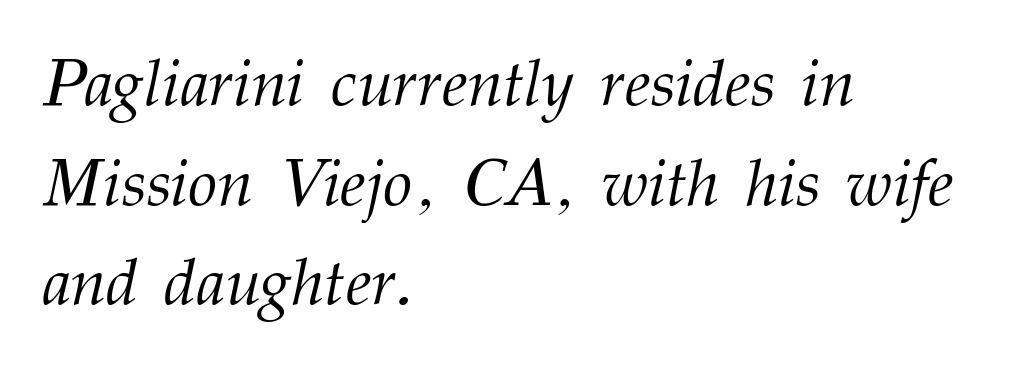
You could not count columns in this text — the font is proportionally spaced. The typesetter chose a ragged-right arrangement here. The text carries the slant typical of an italic or oblique font. The rendering shows small feet on the letterforms — a serif design. The glyphs are unaccompanied by any horizontal stroke below them.
